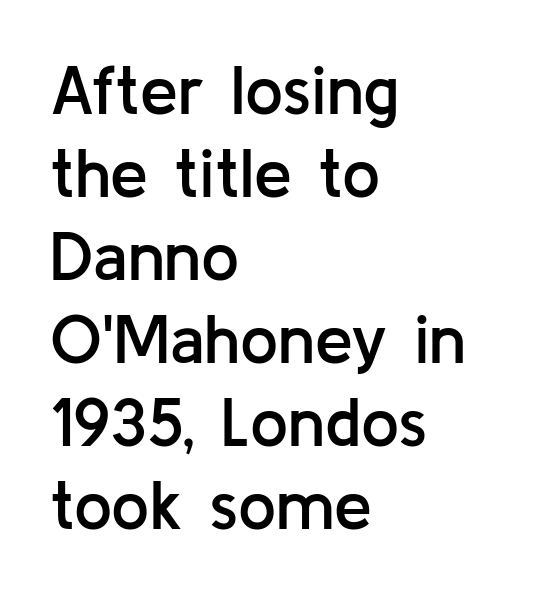
Q: Is the text bold? A: Semi-bold.
Q: Is the text italic (slanted)? A: No, it is upright.
Q: Is the typeface a serif or a sans-serif typeface? A: Sans-serif.
Q: Is the text underlined? A: No.
Q: How is the paragraph aligned? A: Left-aligned.
Q: Is the spacing between letters normal or unusually wide? A: Normal.
Q: Width (condensed, normal, or wide)? A: Normal.
Q: Stroke contrast? A: Low.
Q: x-height? A: Medium.
Q: Monospaced? A: No.
